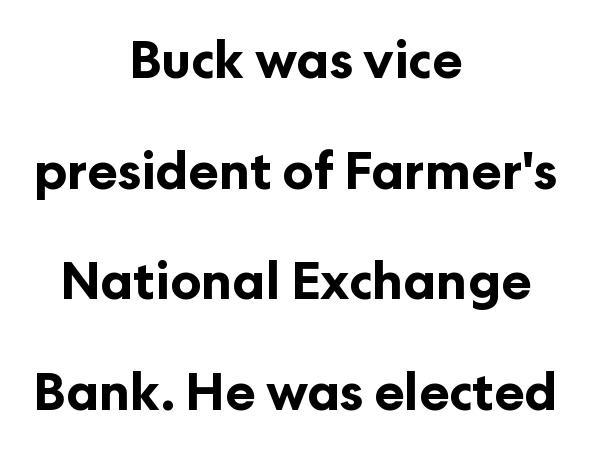
This rendering employs a face without finishing strokes, i.e., a sans-serif. The passage shown is typed in a proportional face where columns would drift. There is no visible air inserted between adjacent glyphs. Caption: multi-line text, centered on the measure. The typography opts for an upright posture over an oblique one. The vertical gap from one line to the next is large.
